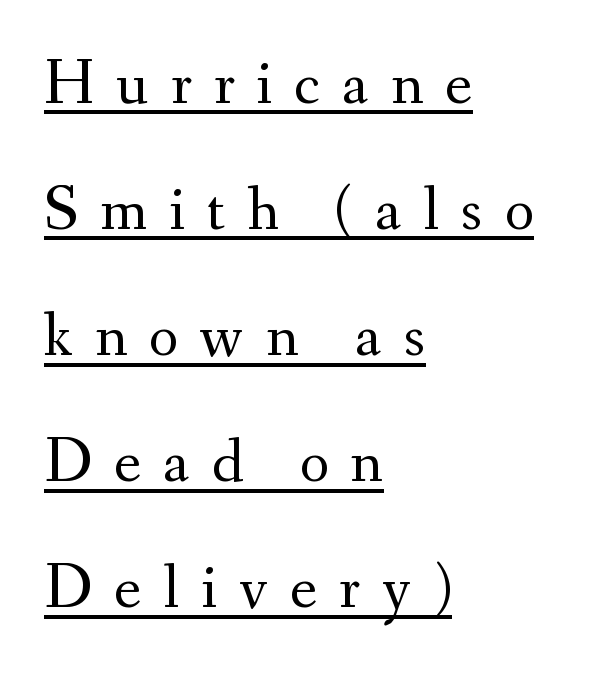
The image shows 64 px regular-weight serif type, upright; set left-aligned, loose line spacing (1.97x), unusually wide letter spacing (+0.34 em), underlined; medium stroke contrast and a small x-height.
